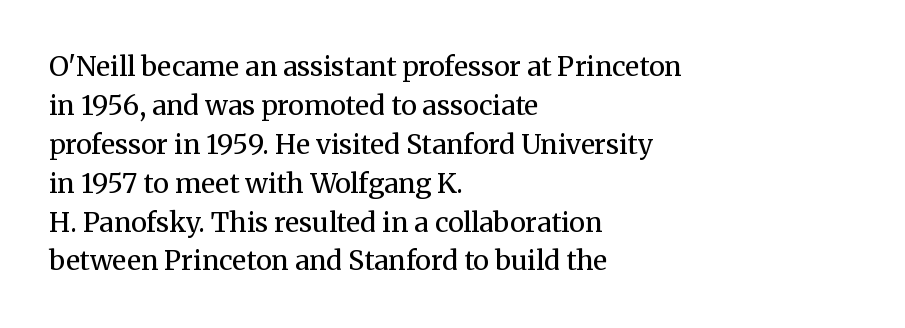
Nothing heavy about these letters — not bold at all. The block of text has a typical density, with ordinary space between rows. Posture: straight, roman, zero tilt. Quick note: underline off. The letterforms sit shoulder to shoulder at normal distance.
